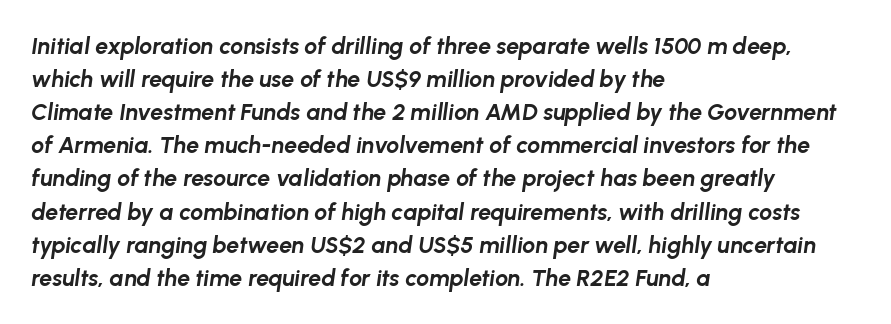
{"italic": "yes", "lean": "right", "slant_degrees": 8, "bold": "yes", "underline": "no", "align": "left", "line_spacing": "normal", "line_spacing_ratio": 1.44, "letter_spacing": "normal", "letter_spacing_em": 0.0, "glyph_px": 23}
